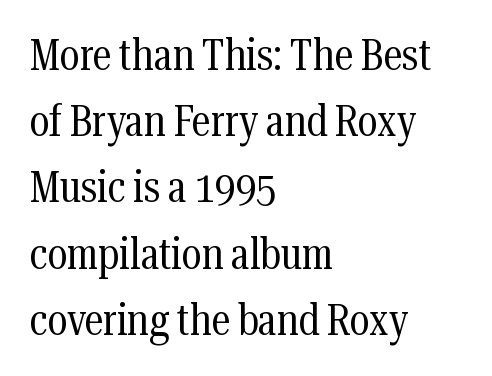
Q: Is the text bold? A: No.
Q: Is the text italic (slanted)? A: No, it is upright.
Q: Is the typeface a serif or a sans-serif typeface? A: Serif.
Q: Is the text underlined? A: No.
Q: How is the paragraph aligned? A: Left-aligned.
Q: Is the spacing between letters normal or unusually wide? A: Normal.
Q: Is the spacing between lines tight, normal or loose? A: Normal.
Q: Width (condensed, normal, or wide)? A: Condensed.
Q: Stroke contrast? A: Medium.
Q: x-height? A: Medium.
Q: Monospaced? A: No.
